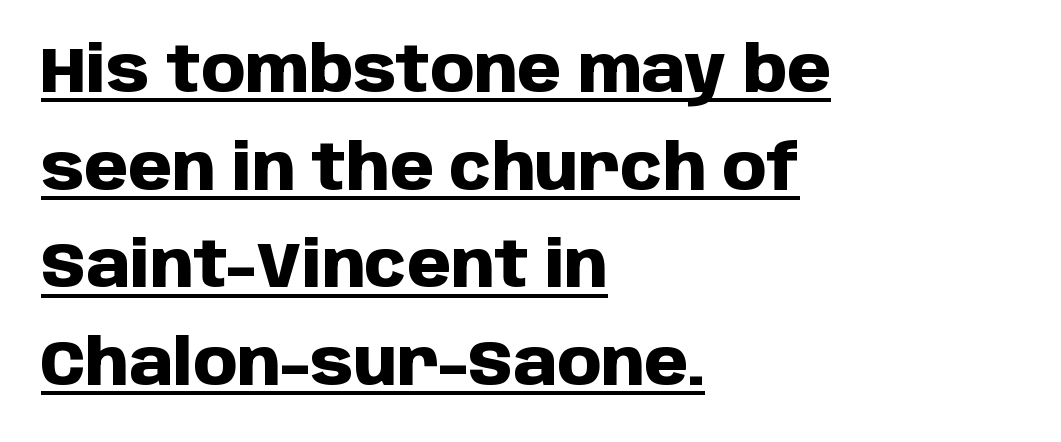
The image shows 63 px heavy sans-serif type, upright; set left-aligned, normal line spacing (1.55x), normal letter spacing, underlined; low stroke contrast and a large x-height.
